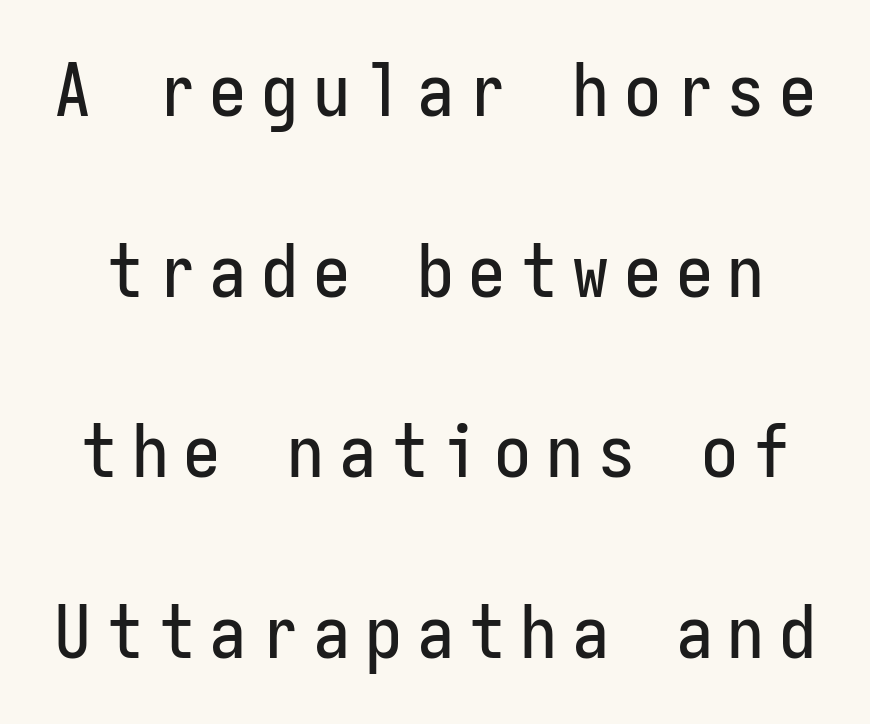
Q: Is the text italic (slanted)? A: No, it is upright.
Q: Is the typeface a serif or a sans-serif typeface? A: Sans-serif.
Q: Is the text underlined? A: No.
Q: Is the spacing between letters normal or unusually wide? A: Unusually wide.
Q: Is the spacing between lines tight, normal or loose? A: Loose.
Q: Width (condensed, normal, or wide)? A: Condensed.
Q: Stroke contrast? A: Low.
Q: x-height? A: Medium.
Q: Monospaced? A: Yes.
